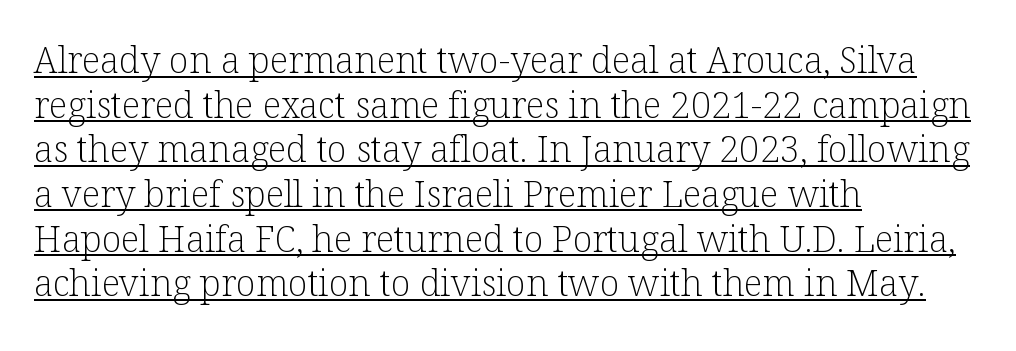
The image shows 36 px light serif type, upright; set left-aligned, line spacing 1.24x, normal letter spacing, underlined; low stroke contrast and a medium x-height.
